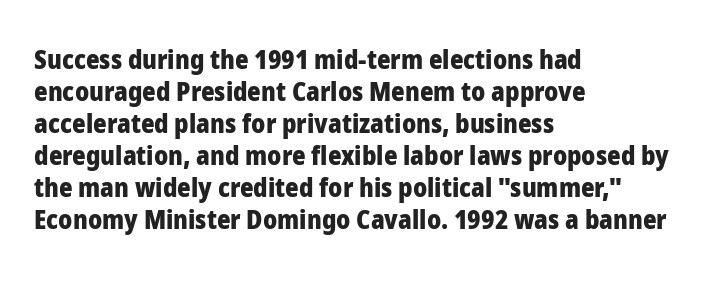
Q: Is the text bold? A: Yes.
Q: Is the text italic (slanted)? A: No, it is upright.
Q: Is the text underlined? A: No.
Q: How is the paragraph aligned? A: Left-aligned.
Q: Is the spacing between letters normal or unusually wide? A: Normal.
